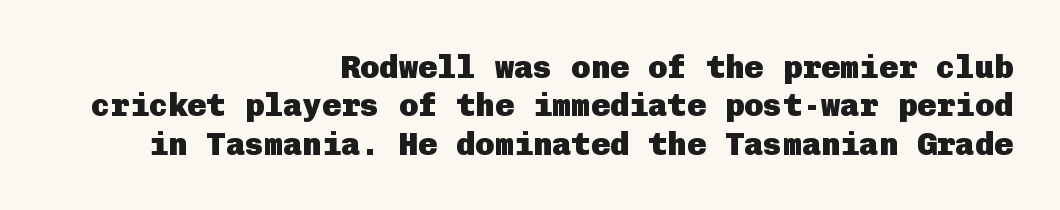
The image shows 32 px heavy sans-serif type, upright; set right-aligned, line spacing 1.2x, normal letter spacing, not underlined; low stroke contrast and a medium x-height.
